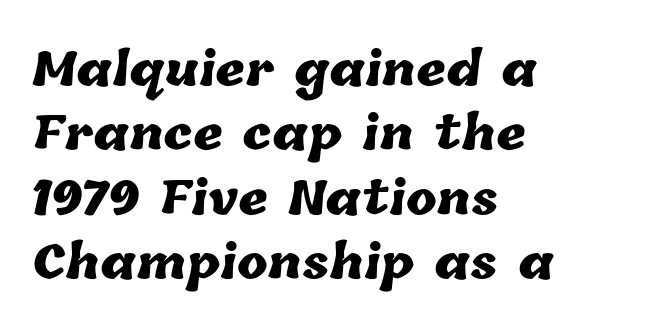
Strong, thick strokes mark this as bold type. Look at the tracking — it's just the regular setting, nothing added. Whoever set this chose a conventional vertical rhythm. Layout note: lines flush left.
